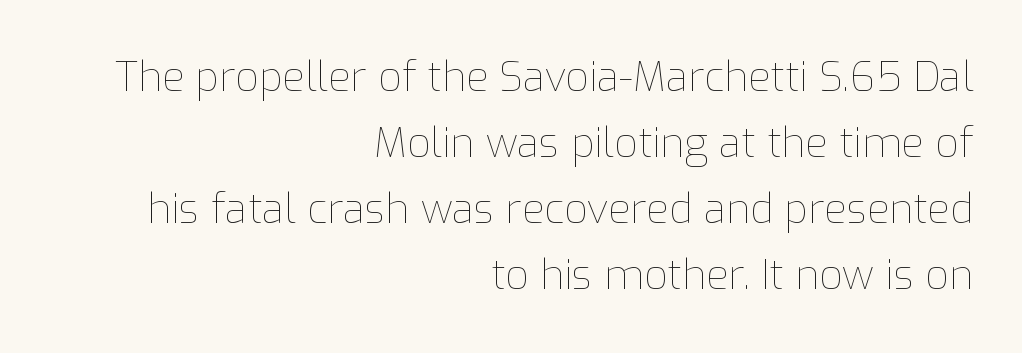
{"italic": "no", "bold": "no", "weight": "thin", "width": "normal", "stroke_contrast": "low", "x_height": "medium", "monospaced": "no", "underline": "no", "align": "right", "line_spacing": "normal", "line_spacing_ratio": 1.61, "letter_spacing": "normal", "letter_spacing_em": 0.0, "glyph_px": 41}
